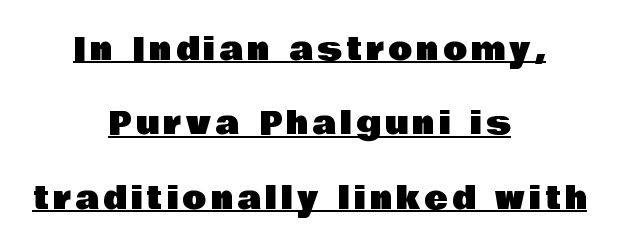
{"serif": "no", "italic": "no", "width": "normal", "stroke_contrast": "low", "x_height": "large", "monospaced": "no", "underline": "yes", "align": "center", "line_spacing": "loose", "line_spacing_ratio": 2.4, "glyph_px": 31}
